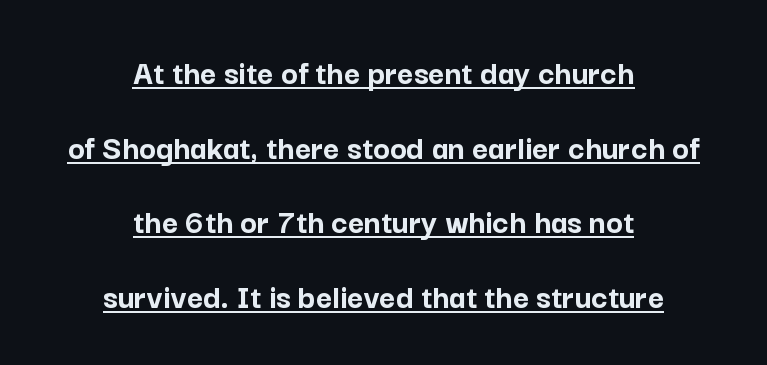
Is there much room between lines? Yes — plenty of vertical air separates them. Layout note: lines centered. The face used here is proportionally spaced, like ordinary book or web type. Observe the ordinary spacing: letters are neighbours, not strangers. Underlined type.
